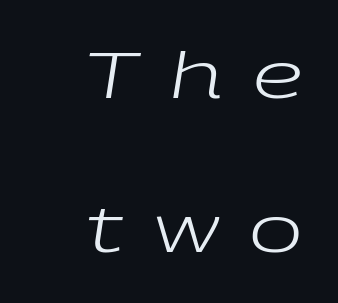
Here the designer chose a conventional face with non-uniform glyph widths. The paragraph has a hard right edge and a soft left edge. Each new line begins a long way beneath the previous one. The gaps between neighbouring characters are conspicuously large.
